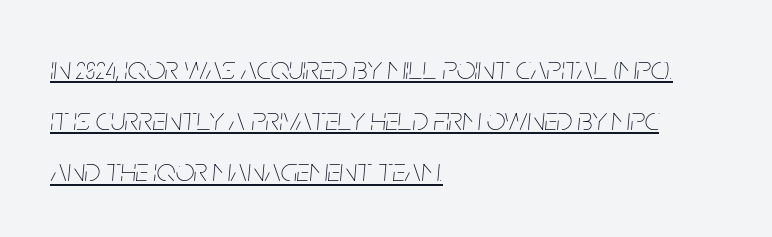
The image shows 33 px thin, condensed type, italic (leaning right); set left-aligned, normal line spacing (1.55x), normal letter spacing, underlined; low stroke contrast and a large x-height.
